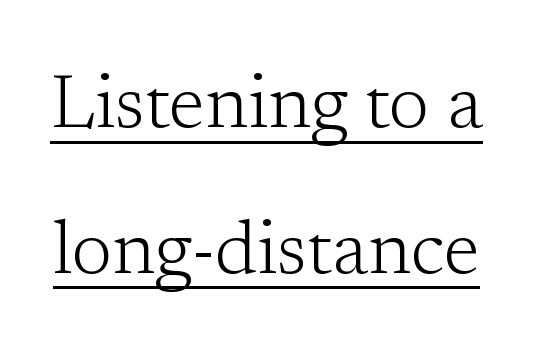
The image shows 74 px light serif type, upright; set loose line spacing (1.97x), normal letter spacing, underlined; low stroke contrast and a medium x-height.
